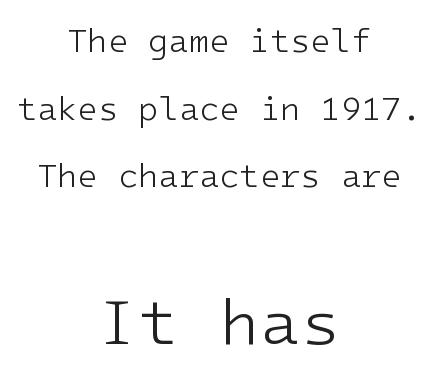
The image shows 66 px light sans-serif type, upright; set centered, loose line spacing (2.05x), normal letter spacing, not underlined; the second (bottom) block is 2.0x larger; low stroke contrast and a medium x-height.
